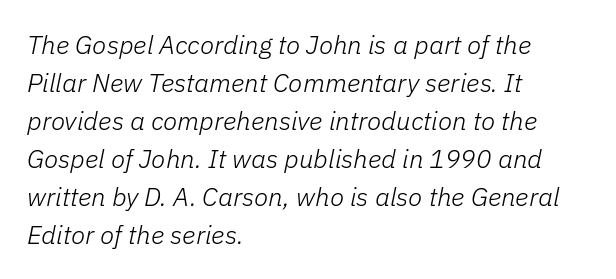
The image shows 26 px text type, italic (leaning right); set left-aligned, normal line spacing (1.46x), normal letter spacing, not underlined.
